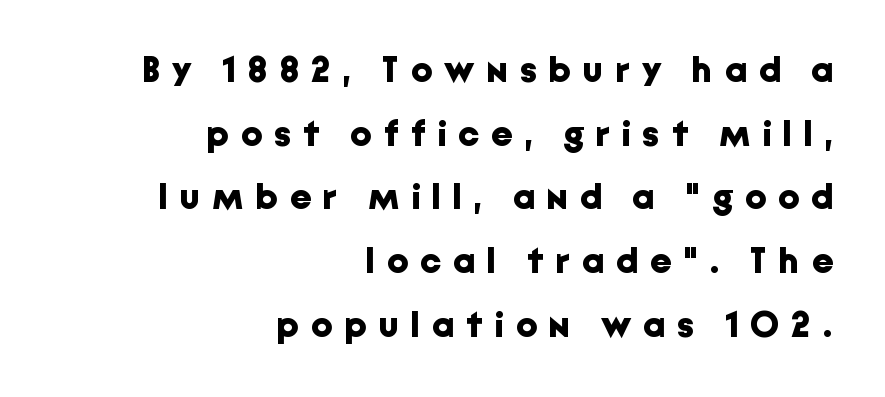
Q: Is the text bold? A: Yes.
Q: Is the text italic (slanted)? A: No, it is upright.
Q: Is the typeface a serif or a sans-serif typeface? A: Sans-serif.
Q: Is the text underlined? A: No.
Q: How is the paragraph aligned? A: Right-aligned.
Q: Is the spacing between letters normal or unusually wide? A: Unusually wide.
Q: Width (condensed, normal, or wide)? A: Normal.
Q: Stroke contrast? A: Low.
Q: x-height? A: Medium.
Q: Monospaced? A: No.
